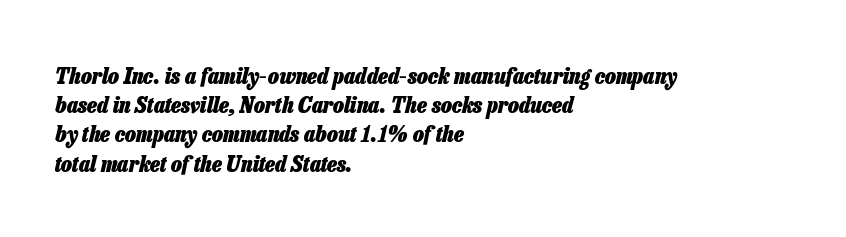
The image shows 23 px bold type, italic (leaning right); set left-aligned, normal line spacing (1.27x), normal letter spacing, not underlined.
